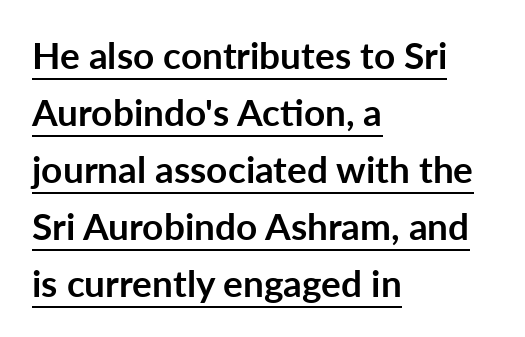
Q: Is the text bold? A: Yes.
Q: Is the text italic (slanted)? A: No, it is upright.
Q: Is the typeface a serif or a sans-serif typeface? A: Sans-serif.
Q: Is the text underlined? A: Yes.
Q: How is the paragraph aligned? A: Left-aligned.
Q: Is the spacing between letters normal or unusually wide? A: Normal.
Q: Is the spacing between lines tight, normal or loose? A: Normal.
Q: Width (condensed, normal, or wide)? A: Normal.
Q: Stroke contrast? A: Low.
Q: x-height? A: Medium.
Q: Monospaced? A: No.
